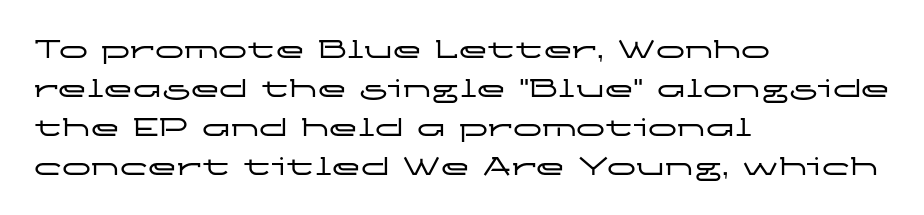
{"serif": "no", "italic": "no", "width": "wide", "stroke_contrast": "low", "x_height": "medium", "monospaced": "no", "underline": "no", "align": "left", "line_spacing": "normal", "line_spacing_ratio": 1.34, "letter_spacing": "normal", "letter_spacing_em": 0.0, "glyph_px": 29}
